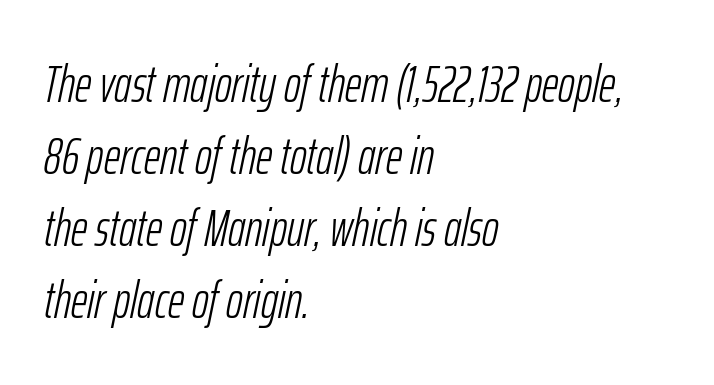
{"italic": "yes", "lean": "right", "slant_degrees": 12, "bold": "no", "weight": "light", "width": "condensed", "stroke_contrast": "low", "x_height": "medium", "monospaced": "no", "underline": "no", "align": "left", "line_spacing": "normal", "line_spacing_ratio": 1.41, "letter_spacing": "normal", "letter_spacing_em": 0.0, "glyph_px": 51}
